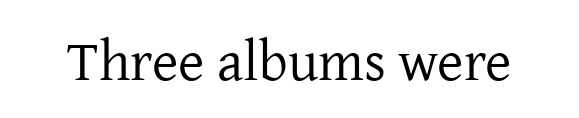
The letters look calm and open, with moderate or lighter stems. Unmarked baselines from the first word to the last. Small tapered or slab feet sit at the stroke ends, so this counts as serif. The face used here is rendered with its standard letterfit. Is this a fixed-width face? No — the glyphs have proportional, varying widths. When letters stand straight like this, we call the style roman or upright.
